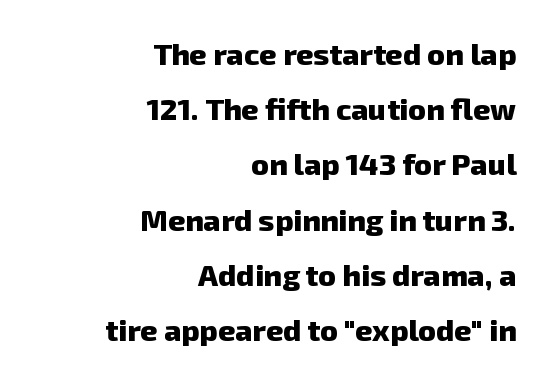
The image shows 30 px heavy sans-serif type; set right-aligned, line spacing 1.84x, normal letter spacing, not underlined; low stroke contrast and a medium x-height.
